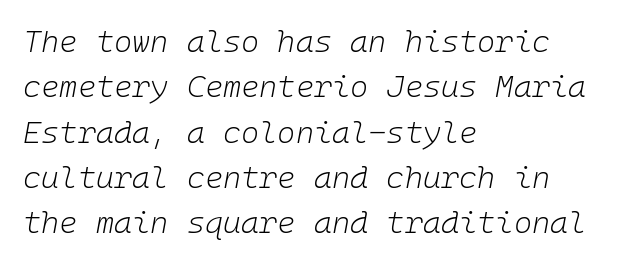
The image shows 31 px light type, italic (leaning right), monospaced; set left-aligned, normal line spacing (1.46x), normal letter spacing, not underlined; low stroke contrast and a medium x-height.
